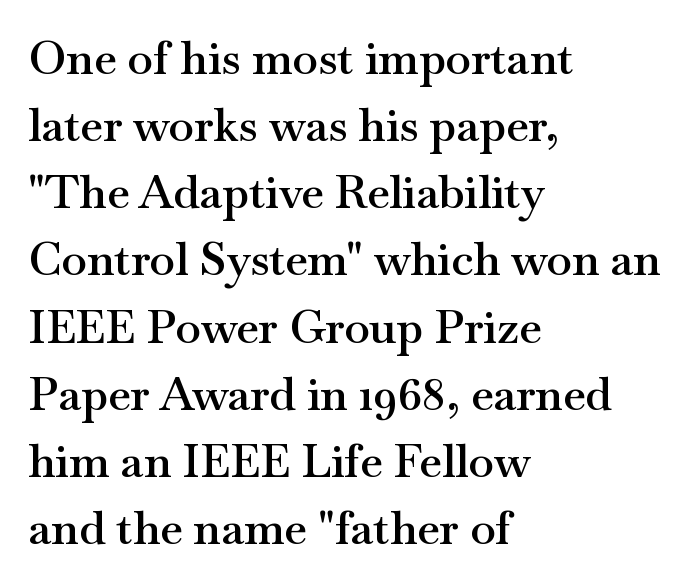
Note the varied advance widths — an 'i' is clearly narrower than an 'm'. The characters display serif detailing at their extremities. A classic flush-left, rag-right setting is used for this passage. A somewhat darkened texture: the type is semibold rather than bold.
